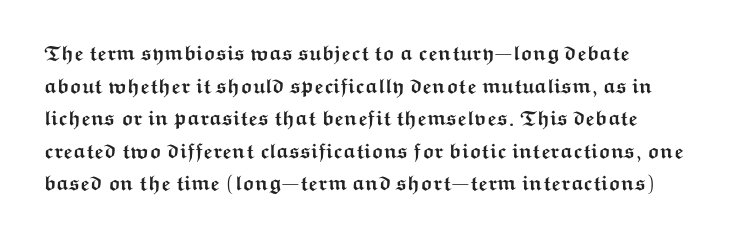
{"italic": "no", "bold": "yes", "underline": "no", "line_spacing": "normal", "line_spacing_ratio": 1.55, "letter_spacing": "normal", "letter_spacing_em": 0.0, "glyph_px": 21}
